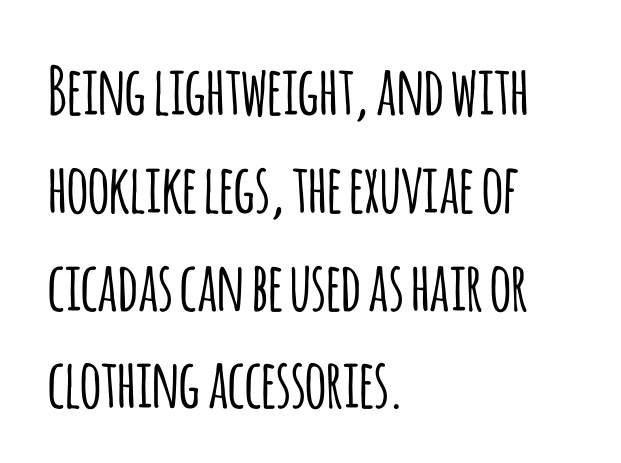
{"serif": "no", "italic": "no", "width": "condensed", "stroke_contrast": "low", "x_height": "large", "monospaced": "no", "underline": "no", "align": "left", "line_spacing": "normal", "line_spacing_ratio": 1.46, "letter_spacing": "normal", "letter_spacing_em": 0.0, "glyph_px": 67}
